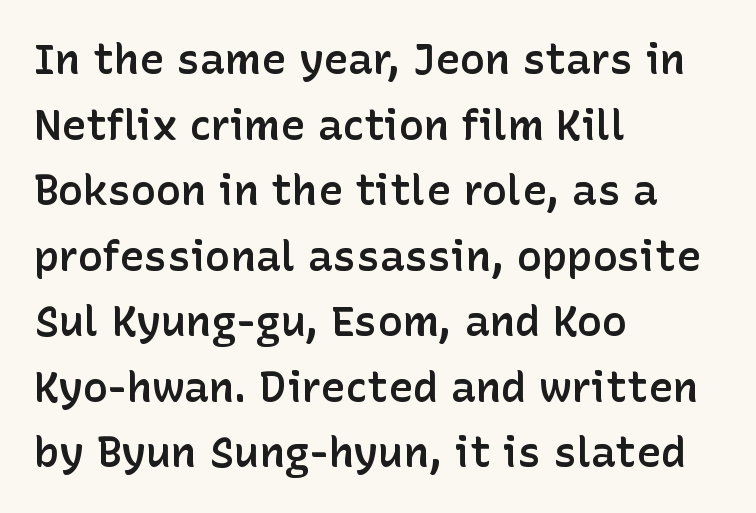
The image shows 42 px semibold sans-serif type, upright; set left-aligned, normal line spacing (1.56x), normal letter spacing, not underlined; low stroke contrast and a medium x-height.
